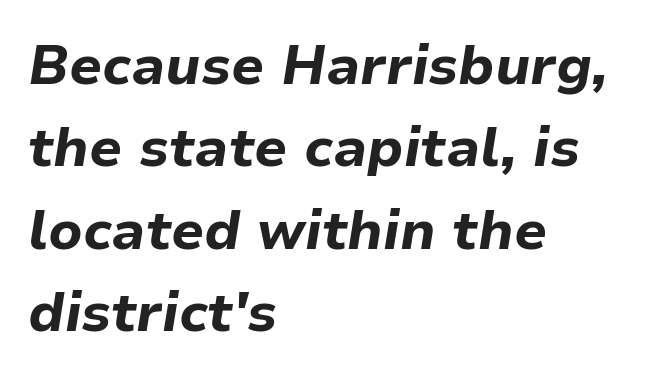
The image shows 55 px bold type, italic (leaning right); set left-aligned, normal line spacing (1.5x), normal letter spacing, not underlined; low stroke contrast and a medium x-height.
